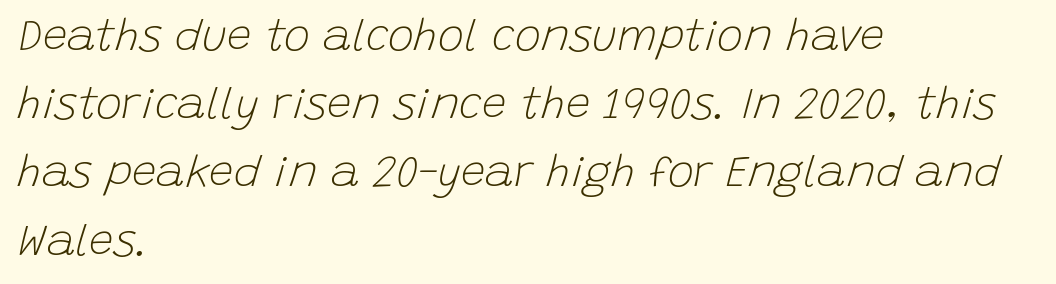
The rendering uses natural spacing where letterforms have individual widths. The space between consecutive lines is moderate. The lettering tilts uniformly, giving the passage an italic look. Glyph-to-glyph distance matches everyday printed text. The weight tops out at a normal text grade. The foot of each line stays bare and open.
